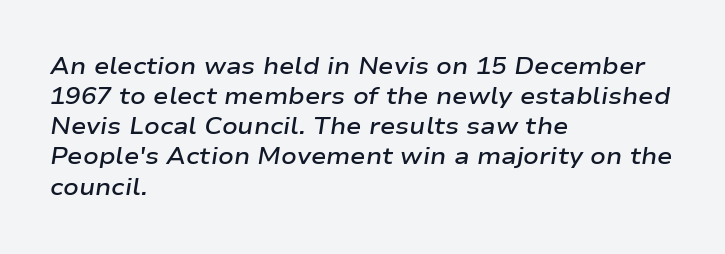
{"italic": "yes", "lean": "right", "slant_degrees": 9, "bold": "semi", "underline": "no", "align": "left", "line_spacing": "normal", "line_spacing_ratio": 1.31, "letter_spacing": "normal", "letter_spacing_em": 0.0, "glyph_px": 23}
